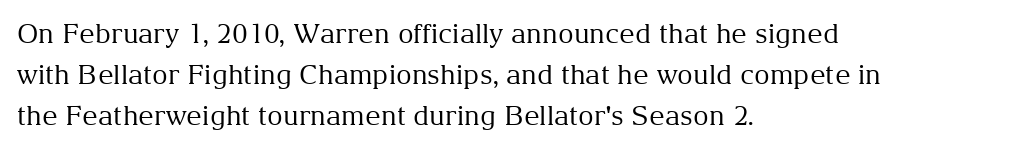
The image shows 27 px text type, upright; set left-aligned, normal line spacing (1.52x), normal letter spacing, not underlined.
